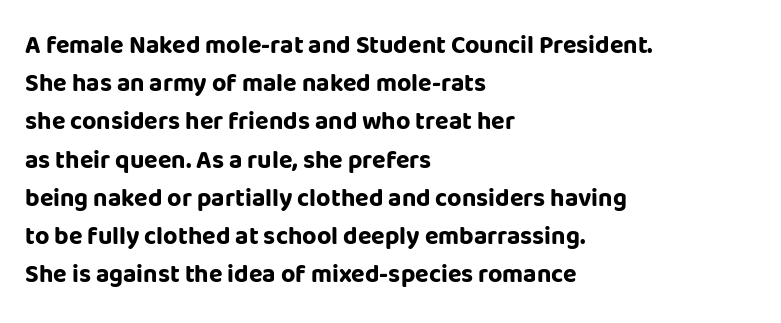
Q: Is the text bold? A: Yes.
Q: Is the text italic (slanted)? A: No, it is upright.
Q: Is the text underlined? A: No.
Q: How is the paragraph aligned? A: Left-aligned.
Q: Is the spacing between letters normal or unusually wide? A: Normal.
Q: Is the spacing between lines tight, normal or loose? A: Normal.
